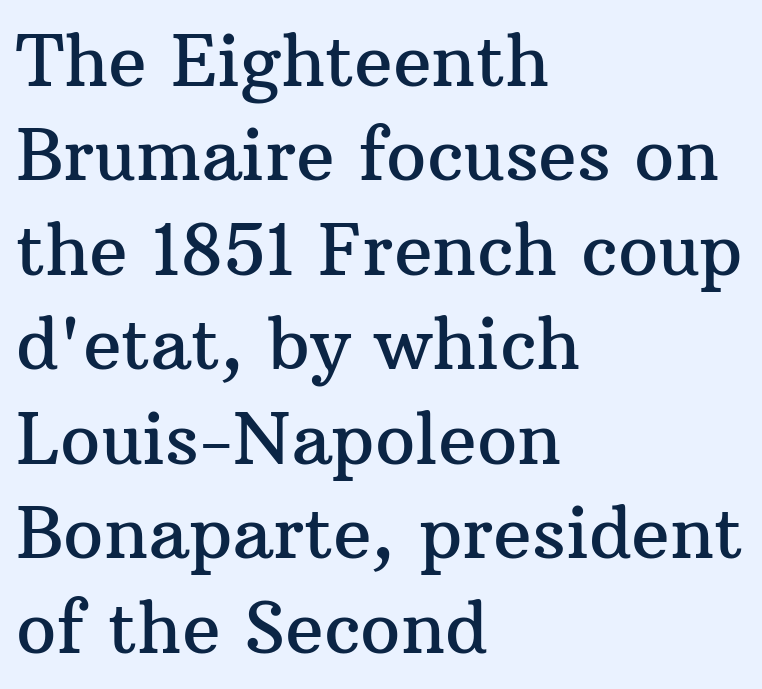
Q: Is the text italic (slanted)? A: No, it is upright.
Q: Is the typeface a serif or a sans-serif typeface? A: Serif.
Q: Is the text underlined? A: No.
Q: How is the paragraph aligned? A: Left-aligned.
Q: Is the spacing between letters normal or unusually wide? A: Normal.
Q: Is the spacing between lines tight, normal or loose? A: Normal.
Q: Width (condensed, normal, or wide)? A: Normal.
Q: Stroke contrast? A: Medium.
Q: x-height? A: Medium.
Q: Monospaced? A: No.
